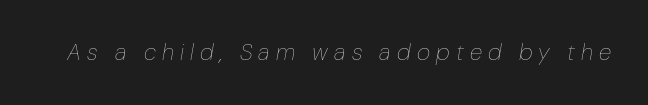
The image shows 23 px text type, italic (leaning right); set unusually wide letter spacing (+0.27 em), not underlined.
